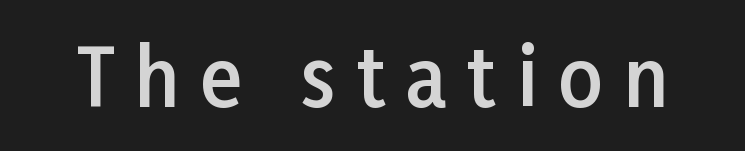
The image shows 78 px semibold sans-serif type, upright; set unusually wide letter spacing (+0.26 em), not underlined; low stroke contrast and a medium x-height.
